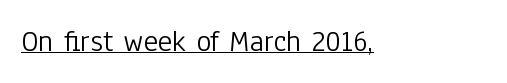
The letterforms sit shoulder to shoulder at normal distance. I'd call this a sans setting — the letters go barefoot. Every stem runs plumb, perpendicular to the baseline. Vertical stems look standard width or narrower in stroke. The glyphs are accompanied by a horizontal stroke just below them. This sample has the flowing, uneven cadence of proportional lettering.
